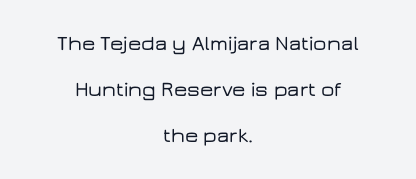
This sample is center-justified, so both line endings float freely. This rendering leaves character spacing at its baseline value. The typography opts for an upright posture over an oblique one. Notice the wide empty band between every row — that's loose leading.
